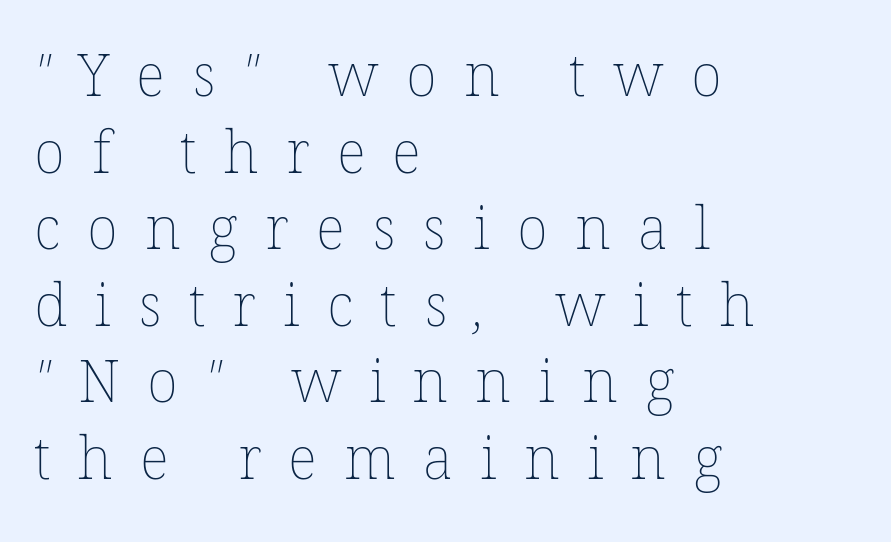
The image shows 58 px thin type; set left-aligned, normal line spacing (1.32x), unusually wide letter spacing (+0.47 em), not underlined; low stroke contrast and a medium x-height.
